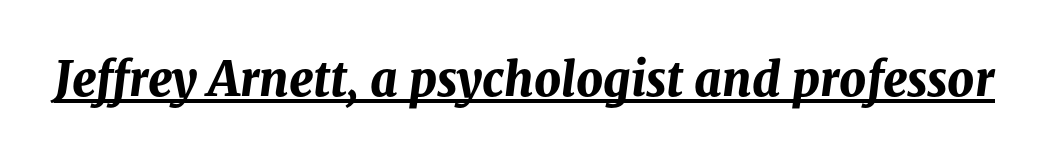
{"italic": "yes", "lean": "right", "slant_degrees": 8, "bold": "yes", "weight": "bold", "width": "normal", "stroke_contrast": "medium", "x_height": "medium", "monospaced": "no", "underline": "yes", "letter_spacing": "normal", "letter_spacing_em": 0.0, "glyph_px": 47}
